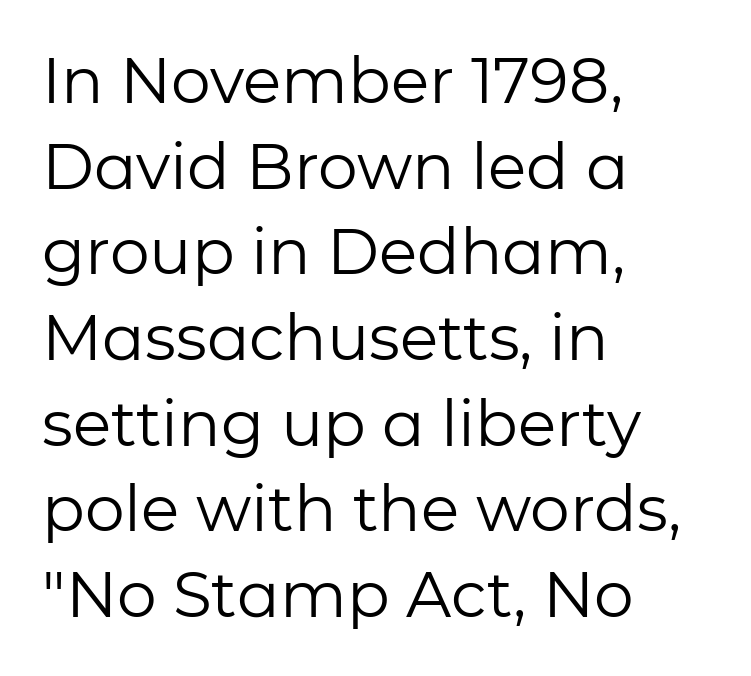
The image shows 63 px regular-weight sans-serif type, upright; set left-aligned, normal line spacing (1.36x), normal letter spacing, not underlined; low stroke contrast and a medium x-height.
